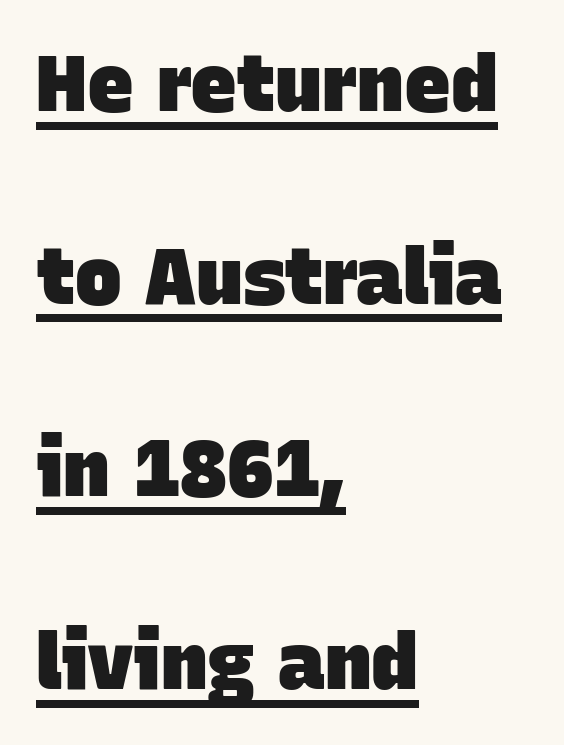
The image shows 78 px heavy sans-serif type; set left-aligned, loose line spacing (2.47x), normal letter spacing, underlined; low stroke contrast and a large x-height.
